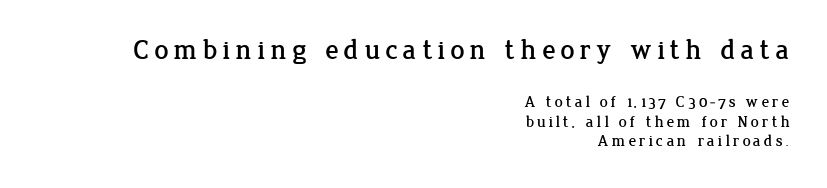
Looks like regular typesetting: each glyph gets only the width it needs. If you squint, the top block still reads clearly — it's the larger of the two. Characters remain perfectly vertical along every line. Short and long lines alike share a common ending point at right. Glance below the letters and you will spot only blank space. The glyphs in this specimen are seriffed.
